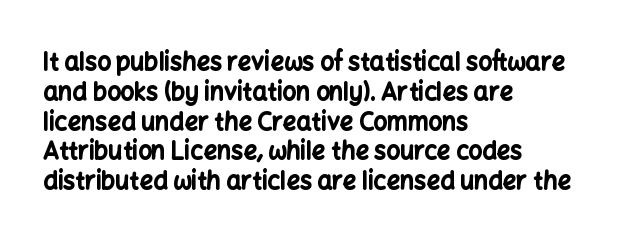
{"italic": "no", "bold": "yes", "underline": "no", "align": "left", "line_spacing_ratio": 1.24, "letter_spacing": "normal", "letter_spacing_em": 0.0, "glyph_px": 24}
